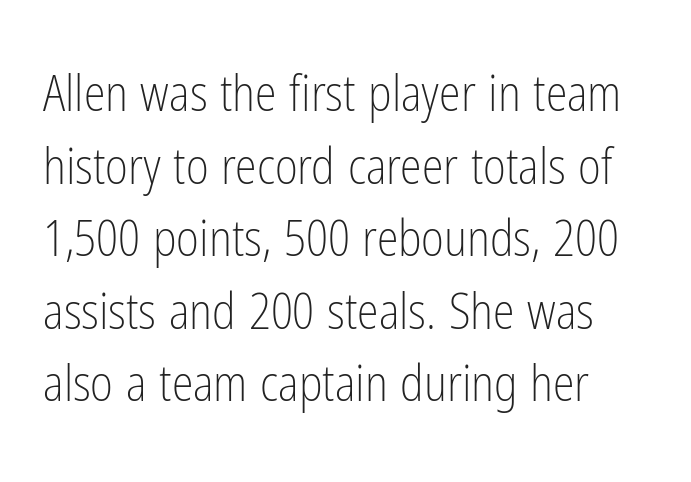
Q: Is the text bold? A: No.
Q: Is the text italic (slanted)? A: No, it is upright.
Q: Is the typeface a serif or a sans-serif typeface? A: Sans-serif.
Q: Is the text underlined? A: No.
Q: Is the spacing between letters normal or unusually wide? A: Normal.
Q: Is the spacing between lines tight, normal or loose? A: Normal.
Q: Width (condensed, normal, or wide)? A: Condensed.
Q: Stroke contrast? A: Low.
Q: x-height? A: Medium.
Q: Monospaced? A: No.
